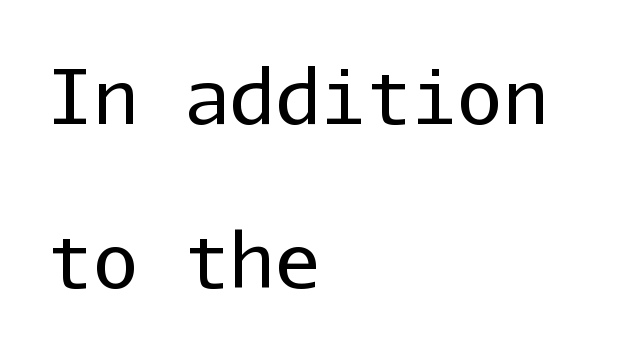
{"serif": "no", "italic": "no", "bold": "no", "weight": "regular", "width": "normal", "stroke_contrast": "low", "x_height": "medium", "monospaced": "yes", "underline": "no", "align": "left", "line_spacing": "loose", "line_spacing_ratio": 2.16, "letter_spacing": "normal", "letter_spacing_em": 0.0, "glyph_px": 76}
